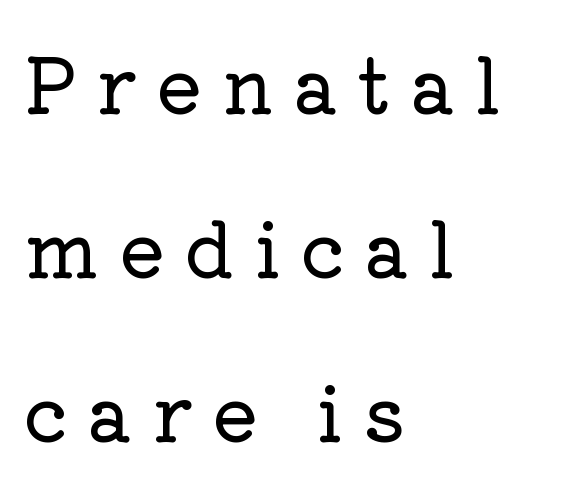
{"serif": "yes", "italic": "no", "width": "normal", "stroke_contrast": "low", "x_height": "medium", "monospaced": "no", "underline": "no", "align": "left", "line_spacing": "loose", "line_spacing_ratio": 2.16, "letter_spacing": "wide", "letter_spacing_em": 0.26, "glyph_px": 76}
